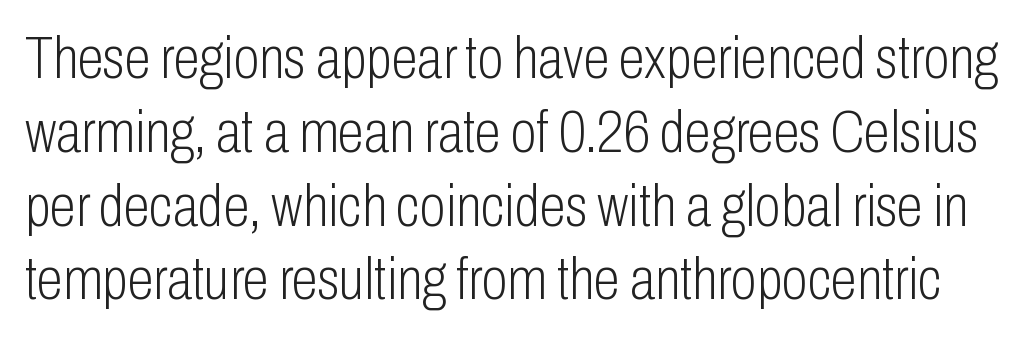
The image shows 60 px light, condensed sans-serif type, upright; set line spacing 1.23x, normal letter spacing, not underlined; low stroke contrast and a medium x-height.
